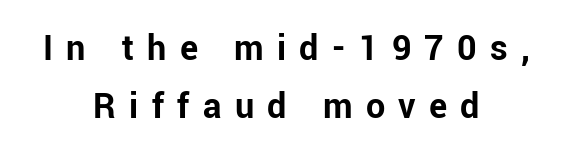
{"serif": "no", "italic": "no", "bold": "yes", "weight": "bold", "width": "normal", "stroke_contrast": "low", "x_height": "medium", "monospaced": "no", "underline": "no", "align": "center", "line_spacing": "normal", "line_spacing_ratio": 1.53, "letter_spacing": "wide", "letter_spacing_em": 0.35, "glyph_px": 38}
